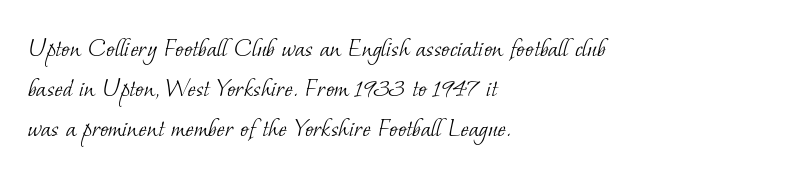
The image shows 28 px light serif type; set left-aligned, normal line spacing (1.42x), normal letter spacing, not underlined; low stroke contrast and a small x-height.
